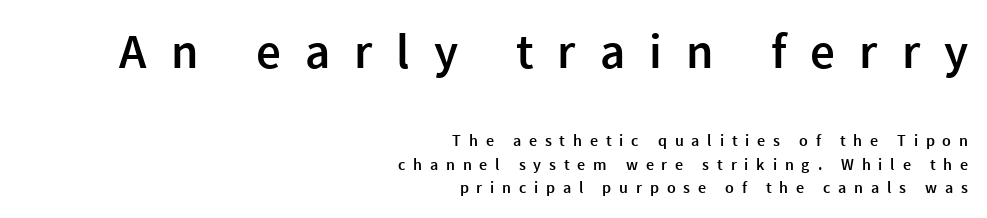
Q: Is the text bold? A: Semi-bold.
Q: Is the text italic (slanted)? A: No, it is upright.
Q: Is the typeface a serif or a sans-serif typeface? A: Sans-serif.
Q: Is the text underlined? A: No.
Q: How is the paragraph aligned? A: Right-aligned.
Q: Is the spacing between letters normal or unusually wide? A: Unusually wide.
Q: Is the spacing between lines tight, normal or loose? A: Normal.
Q: Which block of text is set in a larger size, the first (top) or the second (bottom)? A: The first (top) one.
Q: Width (condensed, normal, or wide)? A: Normal.
Q: x-height? A: Medium.
Q: Monospaced? A: No.
